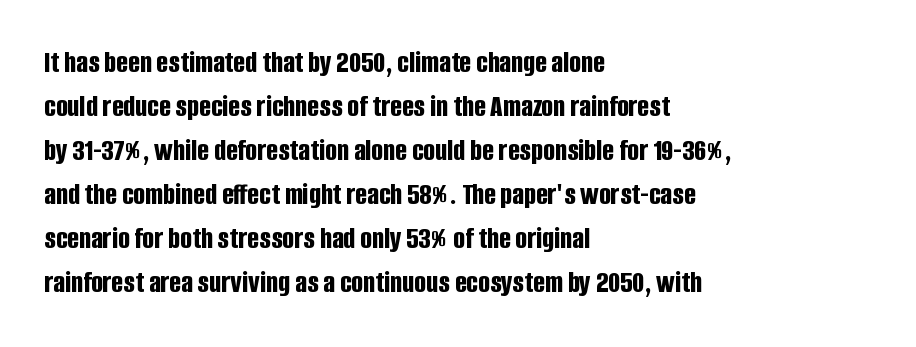
The image shows 31 px bold, condensed sans-serif type, upright; set left-aligned, normal line spacing (1.42x), normal letter spacing, not underlined; low stroke contrast and a large x-height.
